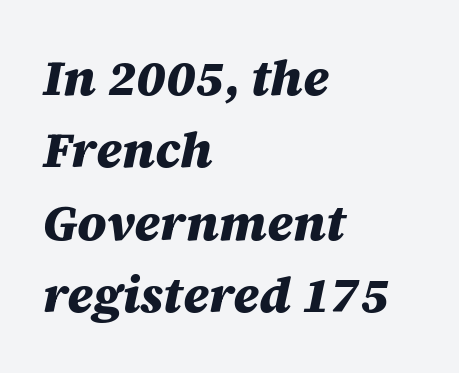
Q: Is the text bold? A: Yes.
Q: Is the text italic (slanted)? A: Yes, it leans right by about 12 degrees.
Q: Is the text underlined? A: No.
Q: How is the paragraph aligned? A: Left-aligned.
Q: Is the spacing between letters normal or unusually wide? A: Normal.
Q: Is the spacing between lines tight, normal or loose? A: Normal.
Q: Width (condensed, normal, or wide)? A: Normal.
Q: Stroke contrast? A: Medium.
Q: x-height? A: Large.
Q: Monospaced? A: No.
